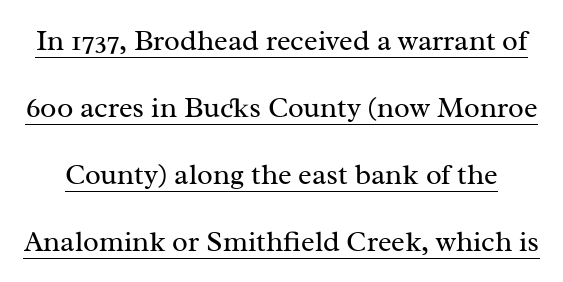
{"serif": "yes", "italic": "no", "bold": "no", "weight": "regular", "width": "normal", "stroke_contrast": "medium", "x_height": "medium", "monospaced": "no", "underline": "yes", "line_spacing": "loose", "line_spacing_ratio": 2.31, "letter_spacing": "normal", "letter_spacing_em": 0.0, "glyph_px": 29}
